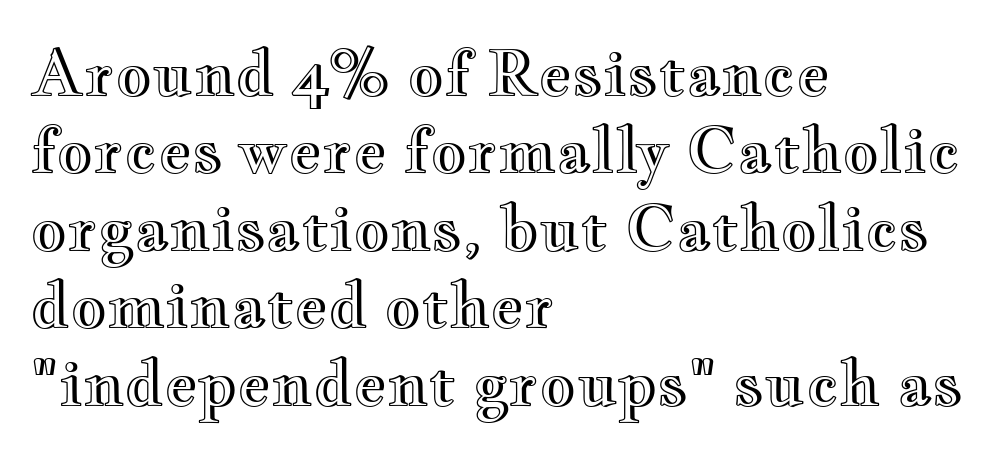
Q: Is the text italic (slanted)? A: No, it is upright.
Q: Is the text underlined? A: No.
Q: How is the paragraph aligned? A: Left-aligned.
Q: Is the spacing between letters normal or unusually wide? A: Normal.
Q: Width (condensed, normal, or wide)? A: Wide.
Q: x-height? A: Small.
Q: Monospaced? A: No.
